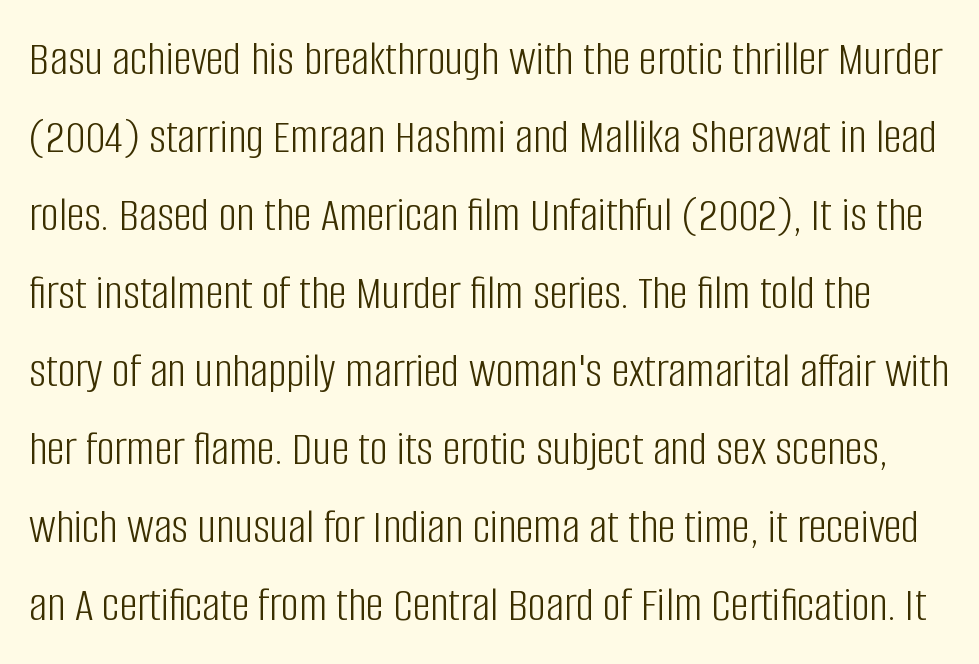
{"serif": "no", "italic": "no", "bold": "no", "weight": "light", "width": "condensed", "stroke_contrast": "low", "x_height": "large", "monospaced": "no", "underline": "no", "line_spacing": "normal", "line_spacing_ratio": 1.56, "letter_spacing": "normal", "letter_spacing_em": 0.0, "glyph_px": 50}
